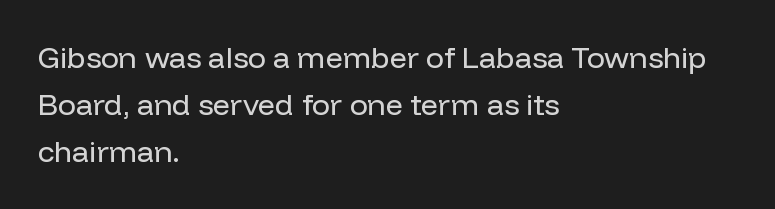
Spacing between characters is what you'd get straight out of the box. Underlining? Definitely not there. Line beginnings align vertically; line endings do not. Posture: straight, roman, zero tilt.
